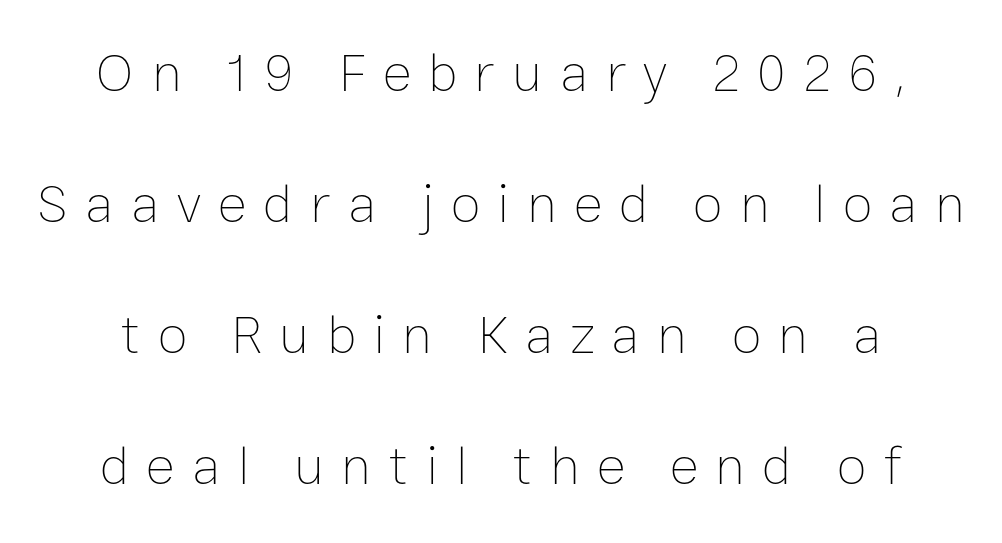
The image shows 55 px thin type, upright; set centered, loose line spacing (2.38x), unusually wide letter spacing (+0.31 em), not underlined; low stroke contrast and a medium x-height.
